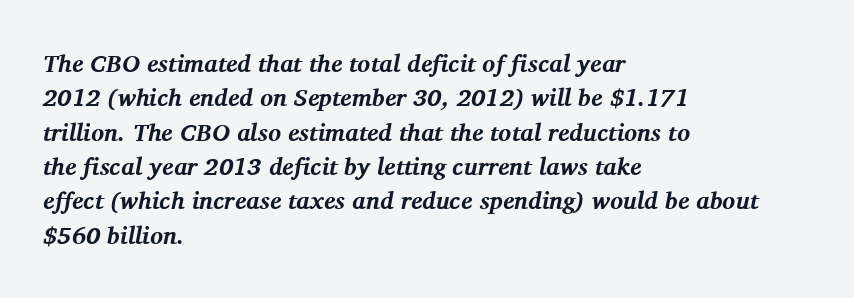
The image shows 24 px bold type, italic (leaning right); set left-aligned, normal line spacing (1.43x), normal letter spacing, not underlined.
